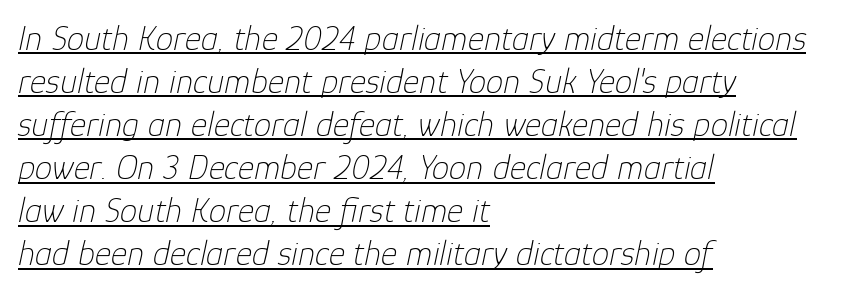
{"italic": "yes", "lean": "right", "slant_degrees": 12, "bold": "no", "weight": "thin", "width": "normal", "stroke_contrast": "low", "x_height": "medium", "monospaced": "no", "underline": "yes", "align": "left", "line_spacing_ratio": 1.23, "letter_spacing": "normal", "letter_spacing_em": 0.0, "glyph_px": 35}
